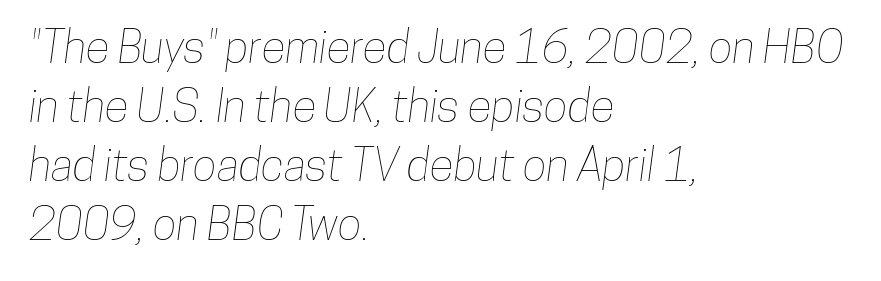
The typesetter chose a ragged-right arrangement here. The line-height multiplier appears to be the usual default. Here the glyphs are tracked normally, forming tight word shapes. The strip under each line holds only bare page. The passage shown is typed in a proportional face where columns would drift.
